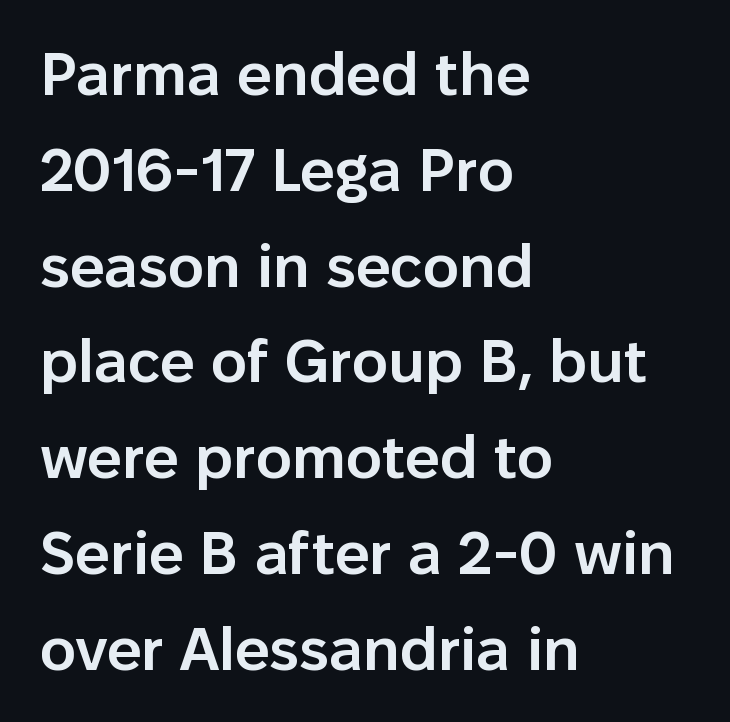
{"serif": "no", "italic": "no", "bold": "semi", "weight": "semibold", "width": "normal", "stroke_contrast": "low", "x_height": "medium", "monospaced": "no", "underline": "no", "align": "left", "line_spacing": "normal", "line_spacing_ratio": 1.57, "letter_spacing": "normal", "letter_spacing_em": 0.0, "glyph_px": 61}
